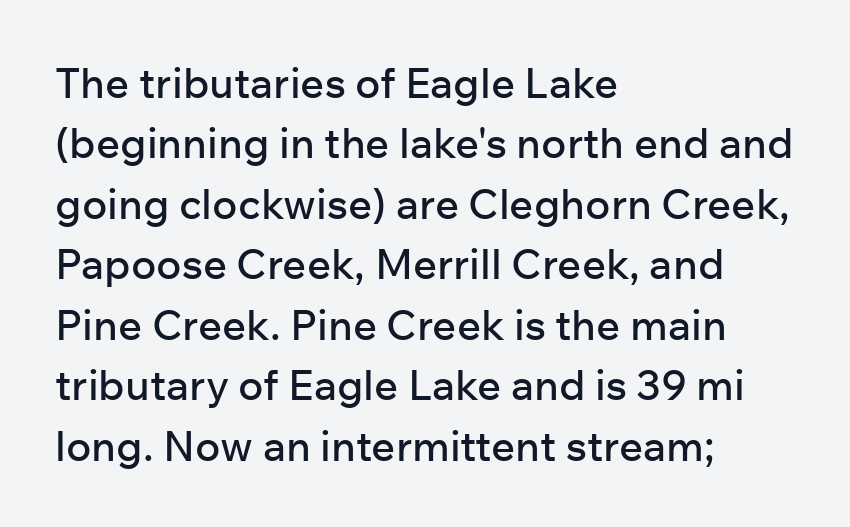
{"serif": "no", "italic": "no", "width": "normal", "stroke_contrast": "low", "x_height": "medium", "monospaced": "no", "underline": "no", "align": "left", "line_spacing": "normal", "line_spacing_ratio": 1.44, "letter_spacing": "normal", "letter_spacing_em": 0.0, "glyph_px": 42}
